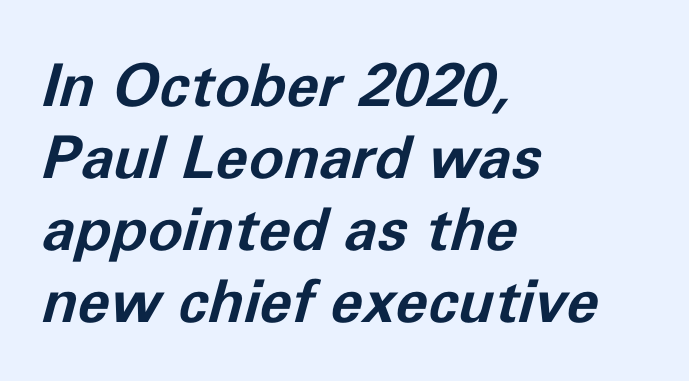
The image shows 59 px bold type, italic (leaning right); set left-aligned, line spacing 1.22x, normal letter spacing, not underlined; low stroke contrast and a medium x-height.
